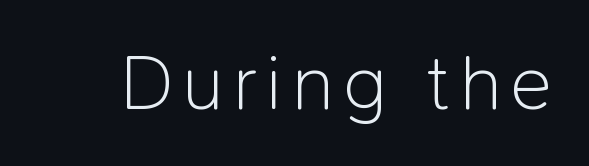
{"serif": "no", "italic": "no", "bold": "no", "weight": "light", "width": "normal", "stroke_contrast": "low", "x_height": "medium", "monospaced": "no", "underline": "no", "glyph_px": 78}
